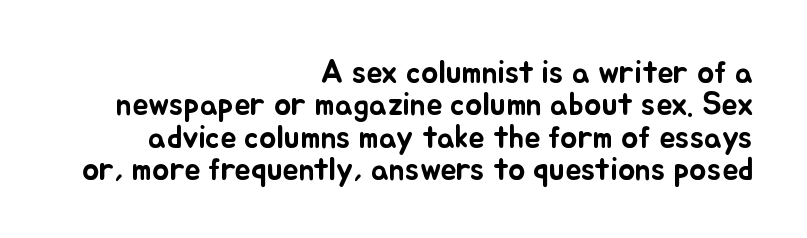
{"italic": "no", "width": "normal", "stroke_contrast": "low", "x_height": "small", "monospaced": "no", "underline": "no", "align": "right", "line_spacing": "tight", "line_spacing_ratio": 1.01, "letter_spacing": "normal", "letter_spacing_em": 0.0, "glyph_px": 32}
